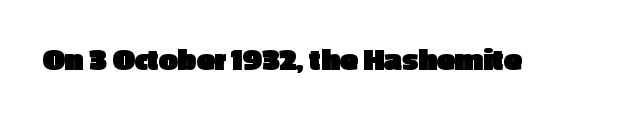
{"serif": "no", "italic": "no", "bold": "yes", "weight": "heavy", "width": "normal", "x_height": "medium", "monospaced": "no", "underline": "no", "letter_spacing": "normal", "letter_spacing_em": 0.0, "glyph_px": 33}
